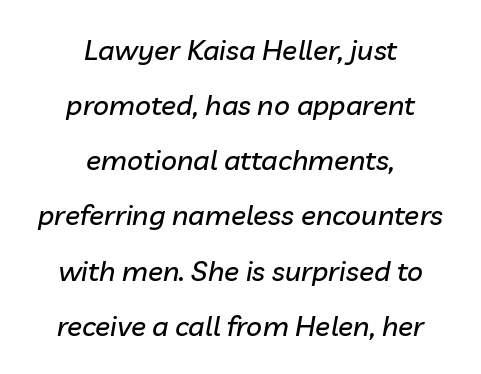
{"italic": "yes", "lean": "right", "slant_degrees": 10, "width": "normal", "stroke_contrast": "low", "x_height": "medium", "monospaced": "no", "underline": "no", "align": "center", "line_spacing": "loose", "line_spacing_ratio": 1.97, "letter_spacing": "normal", "letter_spacing_em": 0.0, "glyph_px": 28}
